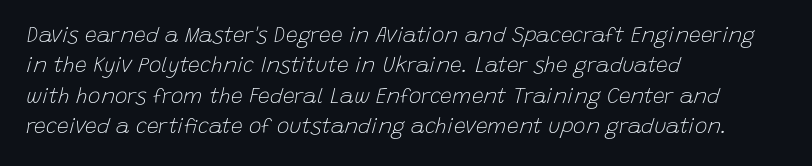
Q: Is the text bold? A: No.
Q: Is the text italic (slanted)? A: Yes, it leans right by about 15 degrees.
Q: Is the text underlined? A: No.
Q: How is the paragraph aligned? A: Left-aligned.
Q: Is the spacing between letters normal or unusually wide? A: Normal.
Q: Is the spacing between lines tight, normal or loose? A: Normal.
